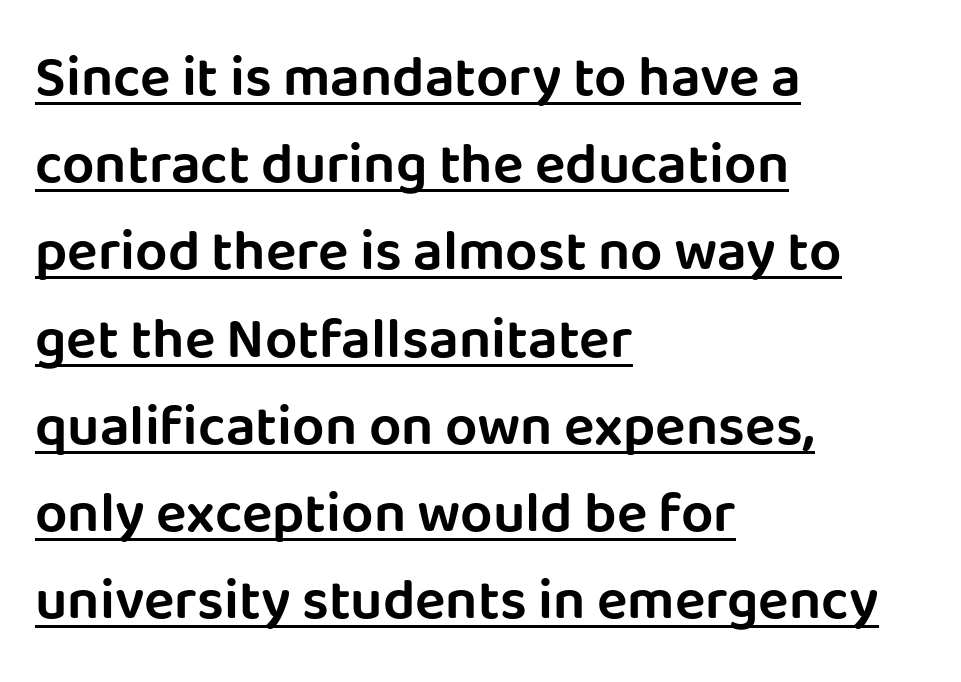
The image shows 57 px sans-serif type, upright; set left-aligned, normal line spacing (1.53x), normal letter spacing, underlined; low stroke contrast and a large x-height.
